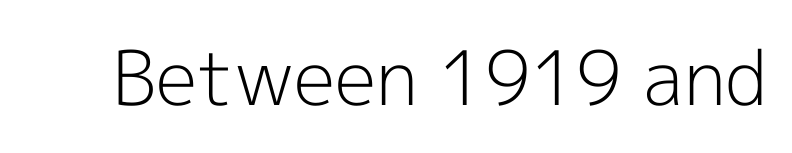
Q: Is the text bold? A: No.
Q: Is the text italic (slanted)? A: No, it is upright.
Q: Is the typeface a serif or a sans-serif typeface? A: Sans-serif.
Q: Is the text underlined? A: No.
Q: Is the spacing between letters normal or unusually wide? A: Normal.
Q: Width (condensed, normal, or wide)? A: Normal.
Q: x-height? A: Medium.
Q: Monospaced? A: No.
